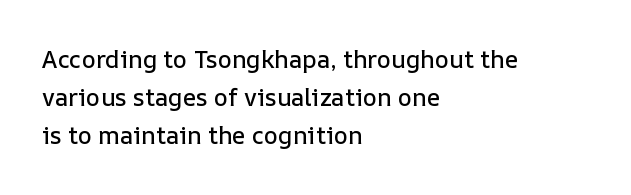
{"italic": "no", "underline": "no", "align": "left", "line_spacing": "normal", "line_spacing_ratio": 1.59, "letter_spacing": "normal", "letter_spacing_em": 0.0, "glyph_px": 24}
